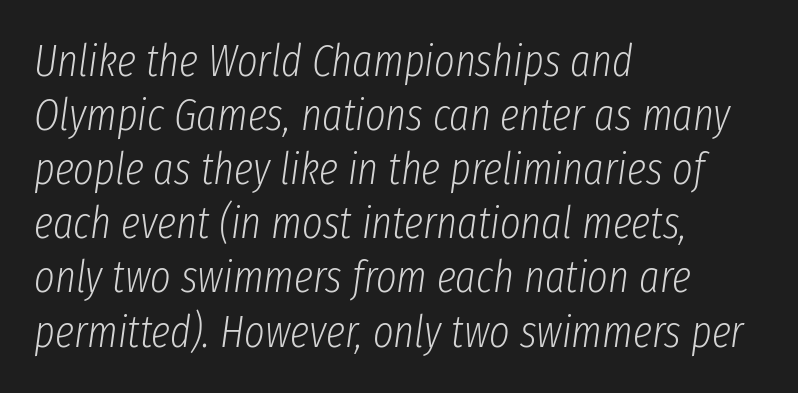
{"italic": "yes", "lean": "right", "slant_degrees": 8, "bold": "no", "weight": "light", "width": "condensed", "stroke_contrast": "low", "x_height": "medium", "monospaced": "no", "underline": "no", "align": "left", "line_spacing_ratio": 1.23, "letter_spacing": "normal", "letter_spacing_em": 0.0, "glyph_px": 44}
